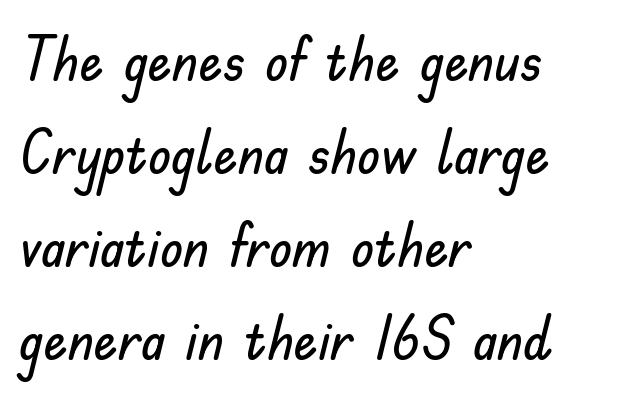
The image shows 60 px sans-serif type; set left-aligned, normal line spacing (1.55x), normal letter spacing, not underlined; low stroke contrast and a small x-height.
